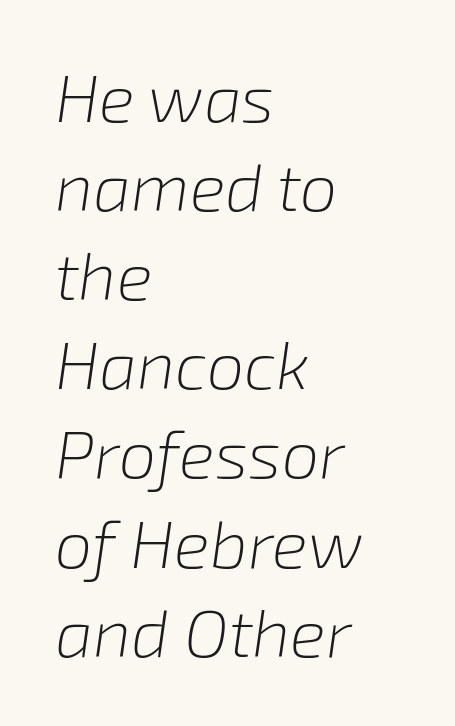
The image shows 67 px light type, italic (leaning right); set left-aligned, normal line spacing (1.33x), normal letter spacing, not underlined; low stroke contrast and a medium x-height.
